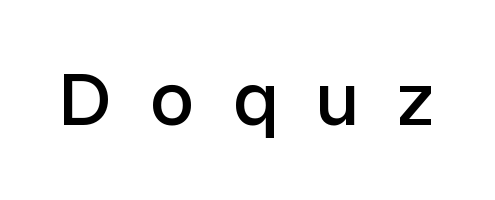
The image shows 78 px sans-serif type, upright; set unusually wide letter spacing (+0.5 em), not underlined; low stroke contrast and a medium x-height.
